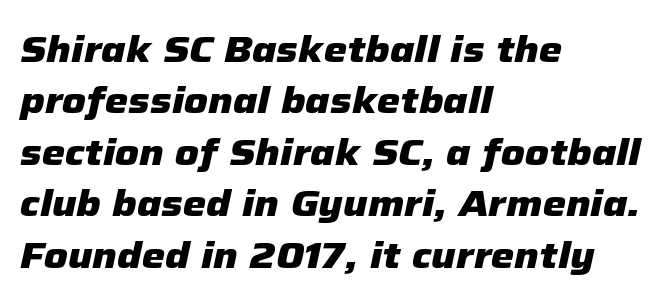
The image shows 37 px heavy type, italic (leaning right); set left-aligned, normal line spacing (1.39x), normal letter spacing, not underlined; low stroke contrast and a medium x-height.
